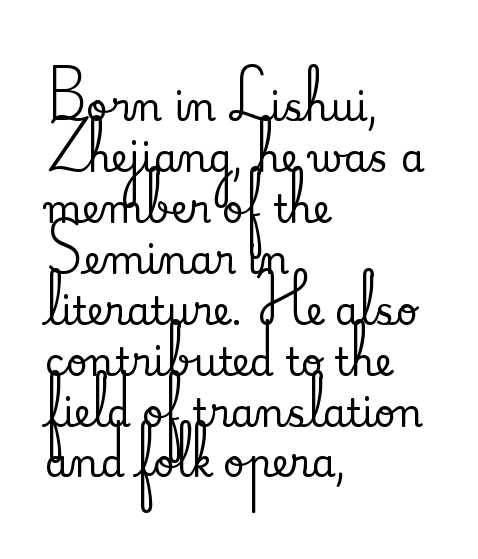
The image shows 38 px serif type, upright; set left-aligned, normal line spacing (1.34x), normal letter spacing, not underlined; medium stroke contrast and a small x-height.
